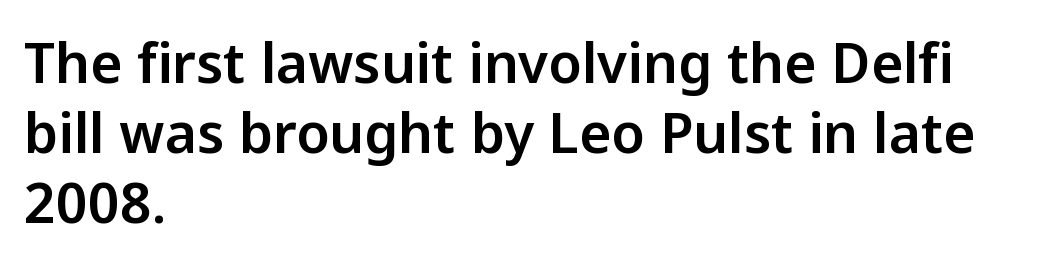
Q: Is the text italic (slanted)? A: No, it is upright.
Q: Is the typeface a serif or a sans-serif typeface? A: Sans-serif.
Q: Is the text underlined? A: No.
Q: How is the paragraph aligned? A: Left-aligned.
Q: Is the spacing between letters normal or unusually wide? A: Normal.
Q: Is the spacing between lines tight, normal or loose? A: Normal.
Q: Width (condensed, normal, or wide)? A: Normal.
Q: Stroke contrast? A: Low.
Q: x-height? A: Medium.
Q: Monospaced? A: No.
